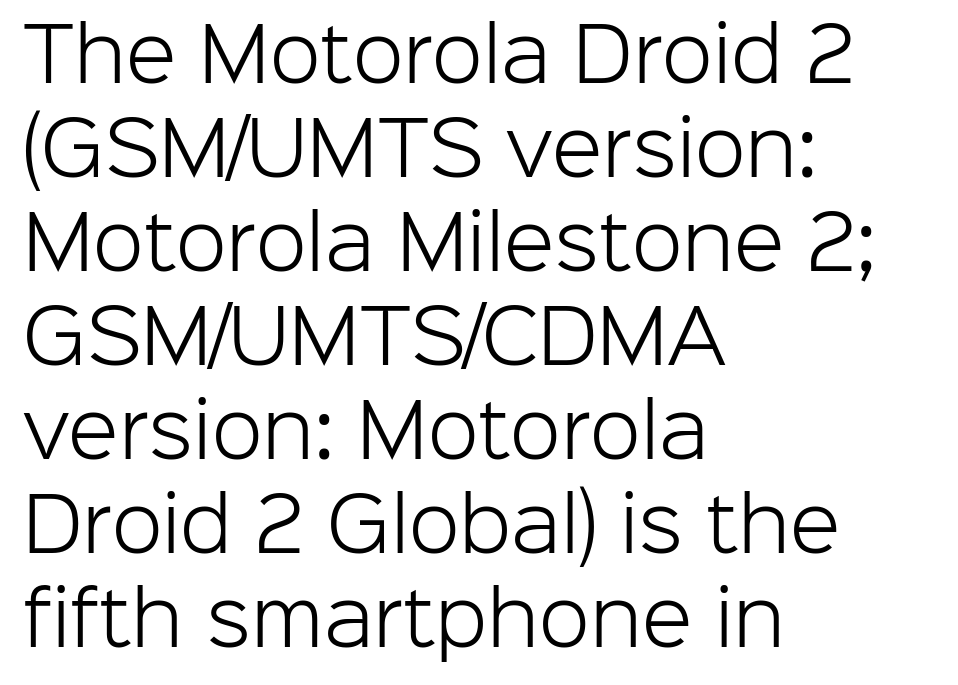
Q: Is the text bold? A: No.
Q: Is the text italic (slanted)? A: No, it is upright.
Q: Is the typeface a serif or a sans-serif typeface? A: Sans-serif.
Q: Is the text underlined? A: No.
Q: How is the paragraph aligned? A: Left-aligned.
Q: Is the spacing between letters normal or unusually wide? A: Normal.
Q: Is the spacing between lines tight, normal or loose? A: Normal.
Q: Width (condensed, normal, or wide)? A: Normal.
Q: Stroke contrast? A: Low.
Q: x-height? A: Medium.
Q: Monospaced? A: No.
